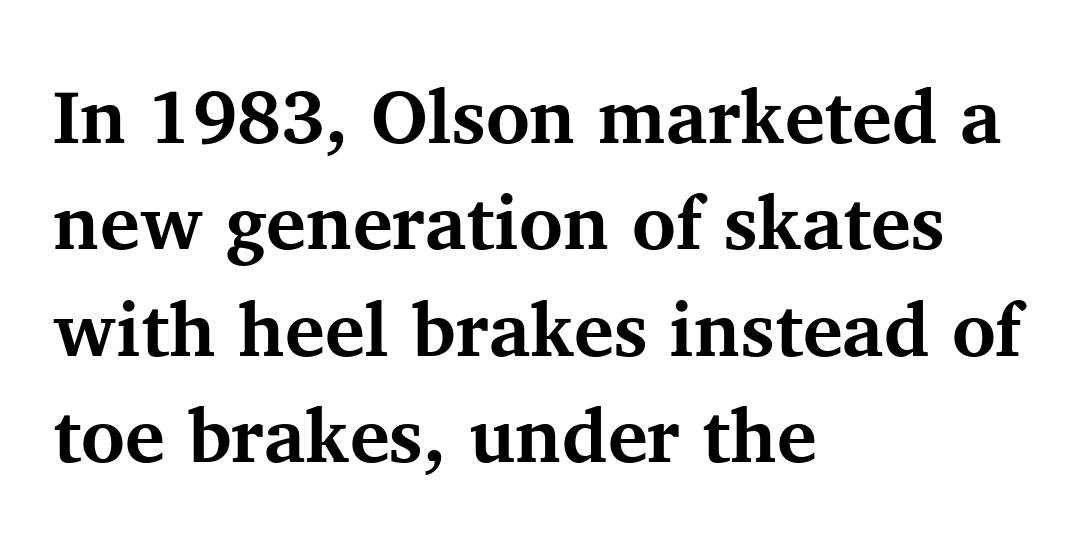
{"serif": "yes", "italic": "no", "bold": "yes", "weight": "bold", "width": "normal", "stroke_contrast": "medium", "x_height": "medium", "monospaced": "no", "underline": "no", "align": "left", "line_spacing": "normal", "line_spacing_ratio": 1.42, "letter_spacing": "normal", "letter_spacing_em": 0.0, "glyph_px": 75}
